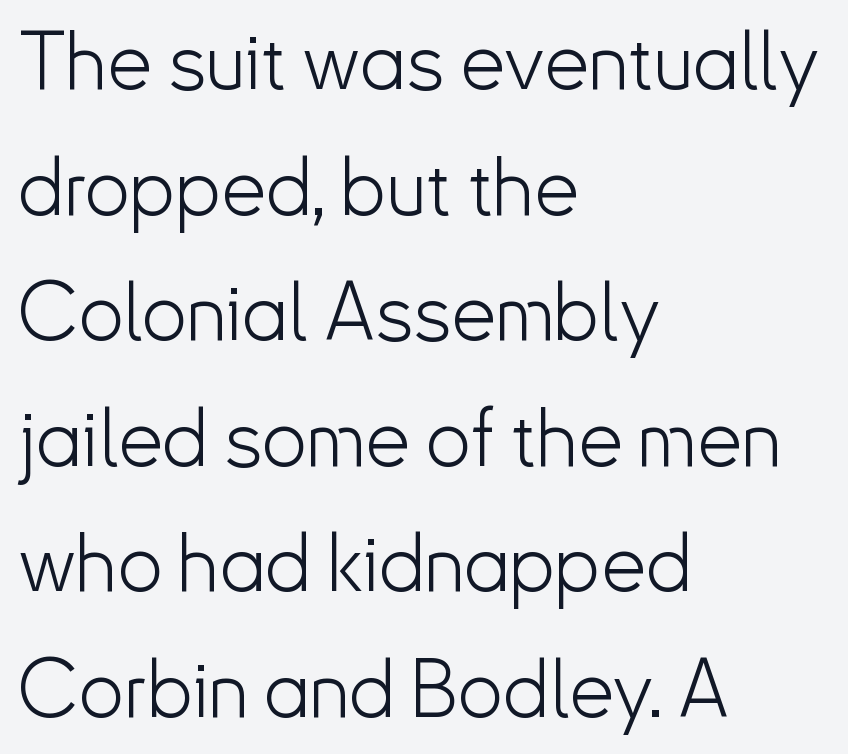
The image shows 80 px light sans-serif type, upright; set left-aligned, normal line spacing (1.57x), normal letter spacing, not underlined; low stroke contrast and a small x-height.
